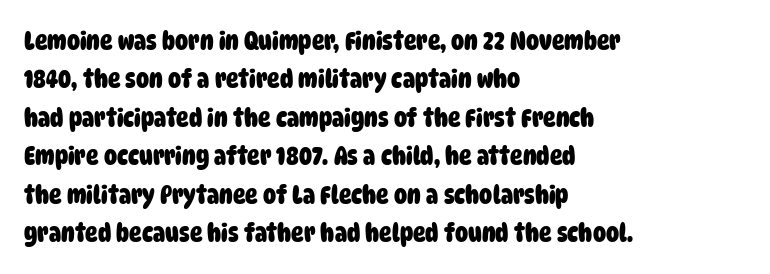
The image shows 26 px bold type; set left-aligned, normal line spacing (1.48x), normal letter spacing, not underlined.
